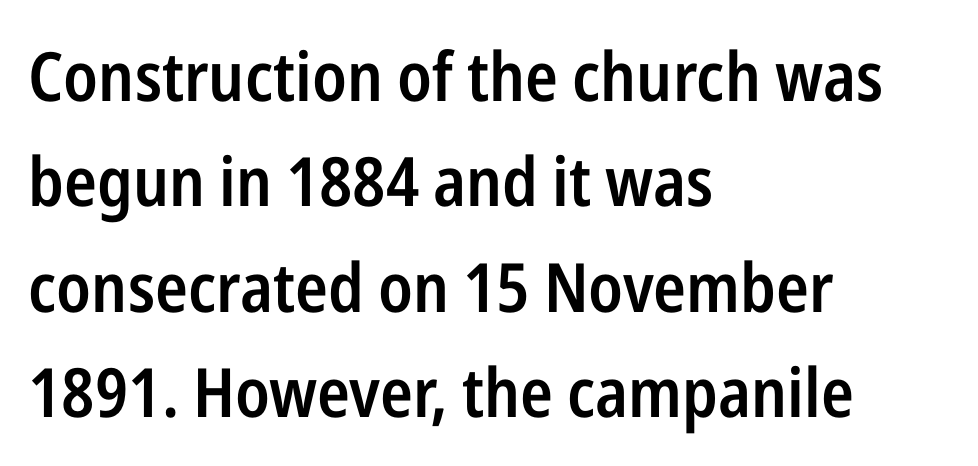
The image shows 68 px semibold, condensed sans-serif type, upright; set left-aligned, normal line spacing (1.55x), normal letter spacing, not underlined; low stroke contrast and a medium x-height.
